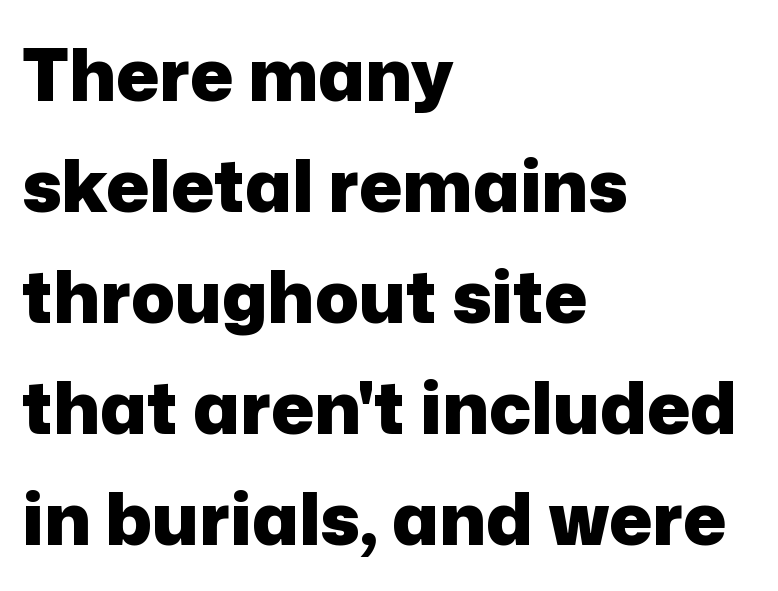
Rendered with straight, roman letterforms. Is this a sans? Yes — the strokes have no serifs. The area under the type is left untouched. A typesetter would call this leading conventional body-copy spacing. All the whitespace from short lines collects on the right. Spacing verdict: proportional, widths tailored to each character.
